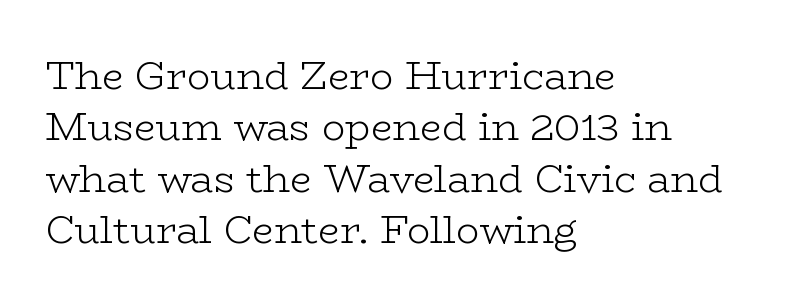
The image shows 39 px light, wide serif type, upright; set left-aligned, normal line spacing (1.32x), normal letter spacing, not underlined; low stroke contrast and a medium x-height.
